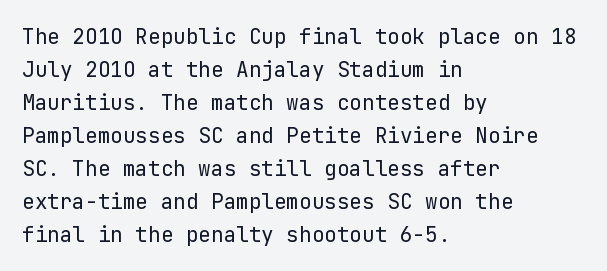
The image shows 21 px text type, upright; set left-aligned, normal line spacing (1.57x), normal letter spacing, not underlined.
